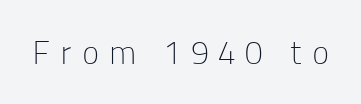
The image shows 33 px light sans-serif type, upright; set unusually wide letter spacing (+0.29 em), not underlined; low stroke contrast and a medium x-height.
